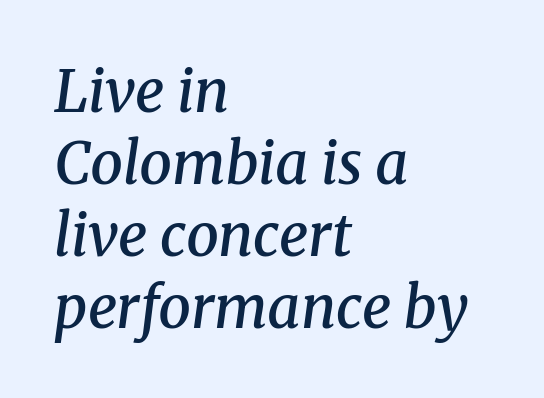
Q: Is the text bold? A: Semi-bold.
Q: Is the text italic (slanted)? A: Yes, it leans right by about 8 degrees.
Q: Is the typeface a serif or a sans-serif typeface? A: Serif.
Q: Is the text underlined? A: No.
Q: How is the paragraph aligned? A: Left-aligned.
Q: Is the spacing between letters normal or unusually wide? A: Normal.
Q: Width (condensed, normal, or wide)? A: Normal.
Q: Stroke contrast? A: Medium.
Q: x-height? A: Medium.
Q: Monospaced? A: No.
